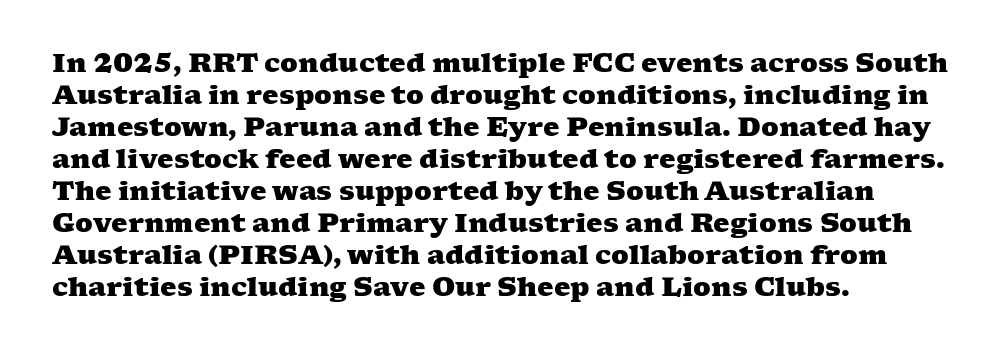
The image shows 26 px bold type; set left-aligned, line spacing 1.23x, normal letter spacing, not underlined.
